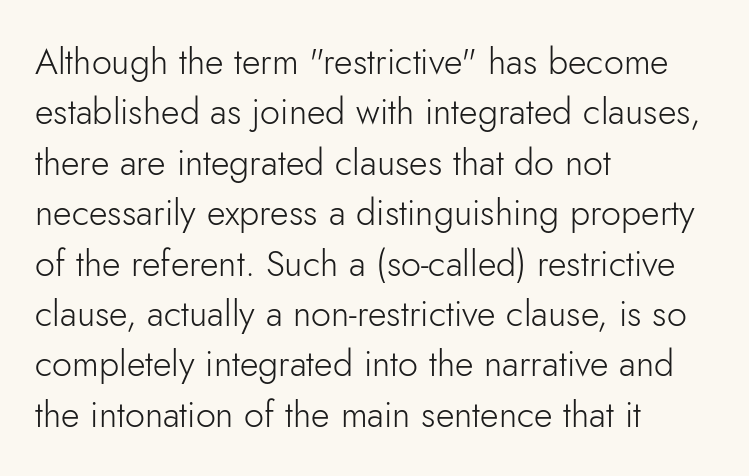
The image shows 36 px light sans-serif type, upright; set left-aligned, normal line spacing (1.4x), normal letter spacing, not underlined; low stroke contrast and a small x-height.
